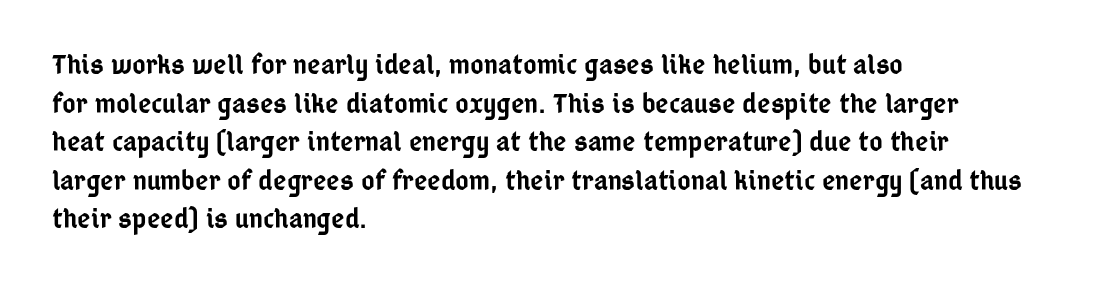
{"serif": "no", "italic": "no", "bold": "semi", "weight": "semibold", "width": "condensed", "stroke_contrast": "low", "x_height": "medium", "monospaced": "no", "underline": "no", "align": "left", "line_spacing": "normal", "line_spacing_ratio": 1.33, "letter_spacing": "normal", "letter_spacing_em": 0.0, "glyph_px": 29}
